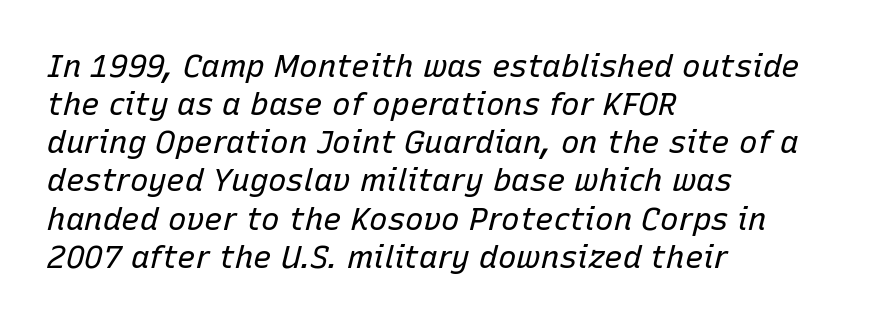
Q: Is the text bold? A: No.
Q: Is the text italic (slanted)? A: Yes, it leans right by about 15 degrees.
Q: Is the text underlined? A: No.
Q: How is the paragraph aligned? A: Left-aligned.
Q: Is the spacing between letters normal or unusually wide? A: Normal.
Q: Width (condensed, normal, or wide)? A: Normal.
Q: Stroke contrast? A: Low.
Q: x-height? A: Medium.
Q: Monospaced? A: No.
